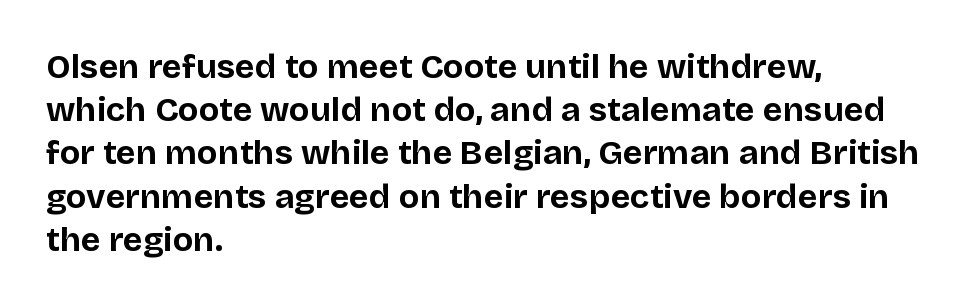
The image shows 34 px bold sans-serif type, upright; set left-aligned, normal line spacing (1.27x), normal letter spacing, not underlined; low stroke contrast and a large x-height.
